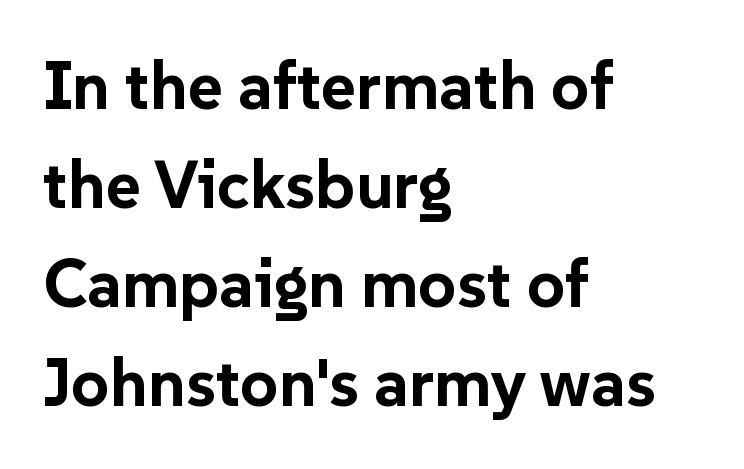
The image shows 67 px bold sans-serif type, upright; set left-aligned, normal line spacing (1.48x), normal letter spacing, not underlined; low stroke contrast and a medium x-height.
